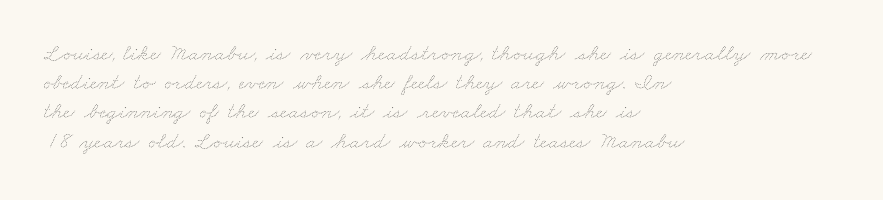
These lines keep a tight, regular rhythm from letter to letter. The weight tops out at a normal text grade. The passage is arranged the way most books set body copy — flush left. A typesetter would call this leading conventional body-copy spacing. The baseline area is clear.
